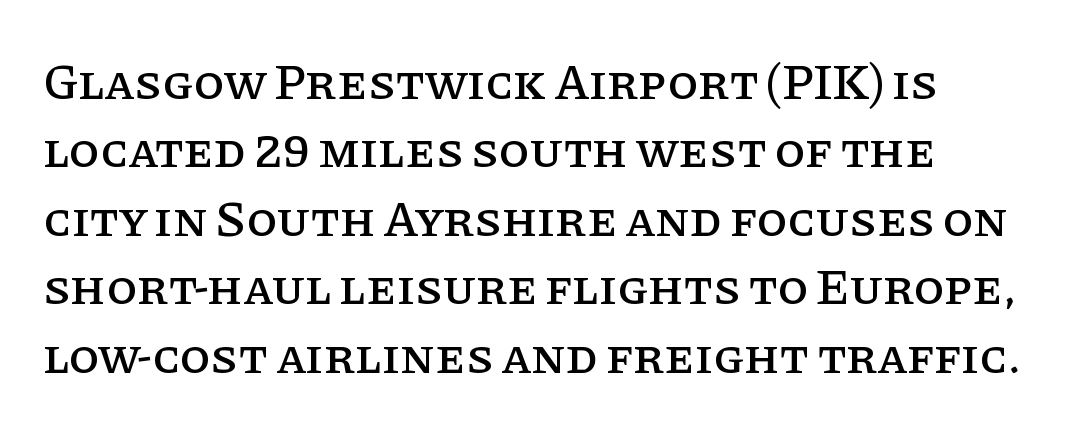
{"serif": "yes", "italic": "no", "width": "normal", "stroke_contrast": "low", "x_height": "large", "monospaced": "no", "underline": "no", "line_spacing": "normal", "line_spacing_ratio": 1.37, "letter_spacing": "normal", "letter_spacing_em": 0.0, "glyph_px": 50}
